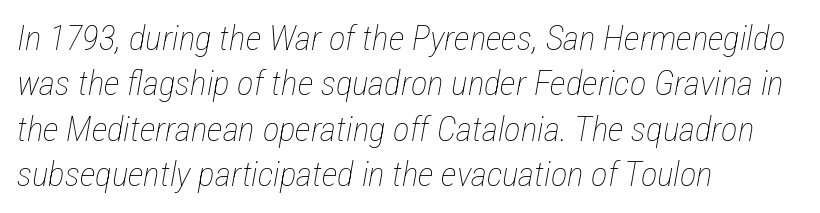
The lines are quadded left. Students, note that the glyphs here touch the page at normal intervals. Descenders are the only things crossing below the line. The cut favours lightness, reaching ordinary text weight at its darkest. Here the designer chose a conventional face with non-uniform glyph widths. Leading matches the norm, producing a regular column.
